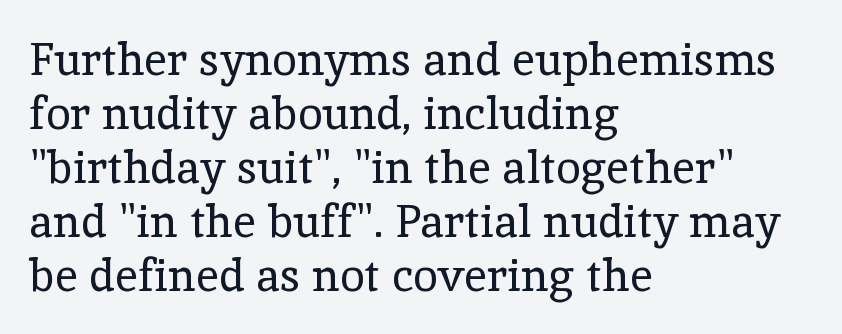
Q: Is the text bold? A: No.
Q: Is the text italic (slanted)? A: No, it is upright.
Q: Is the typeface a serif or a sans-serif typeface? A: Serif.
Q: Is the text underlined? A: No.
Q: How is the paragraph aligned? A: Left-aligned.
Q: Is the spacing between letters normal or unusually wide? A: Normal.
Q: Width (condensed, normal, or wide)? A: Normal.
Q: x-height? A: Medium.
Q: Monospaced? A: No.
